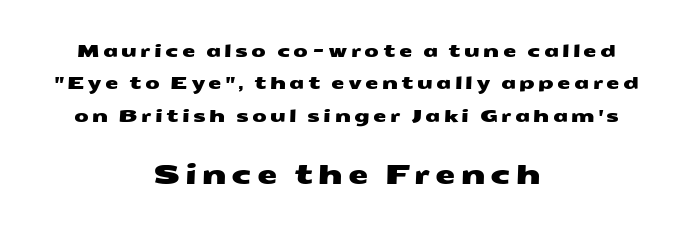
Q: Is the text underlined? A: No.
Q: How is the paragraph aligned? A: Centered.
Q: Is the spacing between lines tight, normal or loose? A: Loose.
Q: Which block of text is set in a larger size, the first (top) or the second (bottom)? A: The second (bottom) one.
